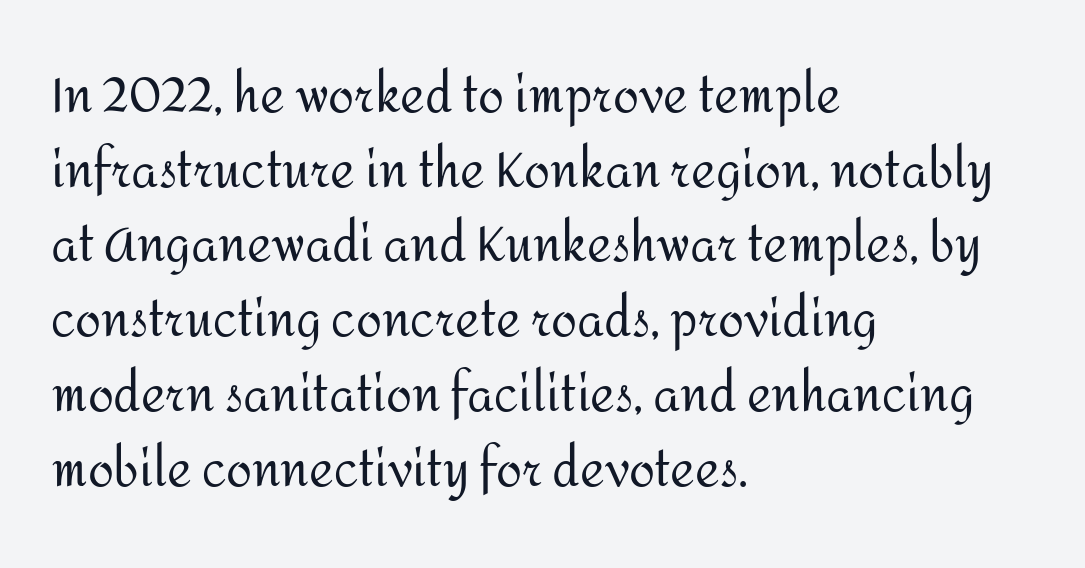
The image shows 47 px regular-weight sans-serif type, upright; set left-aligned, normal line spacing (1.59x), normal letter spacing, not underlined; medium stroke contrast and a medium x-height.
